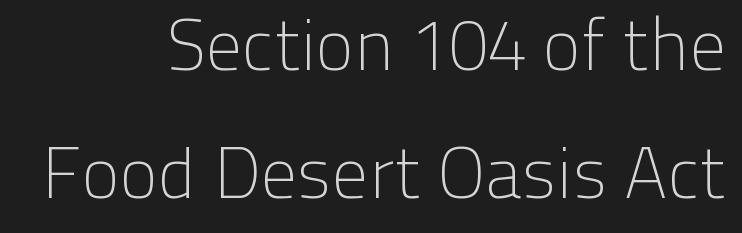
{"serif": "no", "italic": "no", "bold": "no", "weight": "light", "width": "normal", "stroke_contrast": "low", "x_height": "medium", "monospaced": "no", "underline": "no", "align": "right", "line_spacing_ratio": 1.78, "letter_spacing": "normal", "letter_spacing_em": 0.0, "glyph_px": 72}
